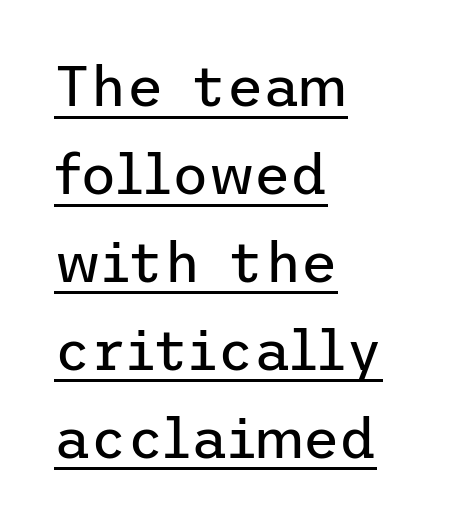
Tracking value appears to be zero — textbook default spacing. Does the lettering tilt? It doesn't — this is upright. Somebody hit Ctrl+U on this one — the words are underlined. Each stroke keeps to a modest, everyday thickness or less.
